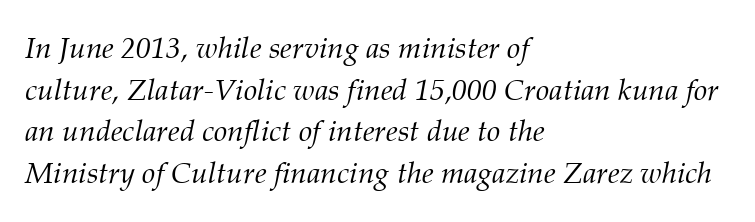
The image shows 30 px light serif type, italic (leaning right); set left-aligned, normal line spacing (1.39x), normal letter spacing, not underlined; medium stroke contrast and a medium x-height.
